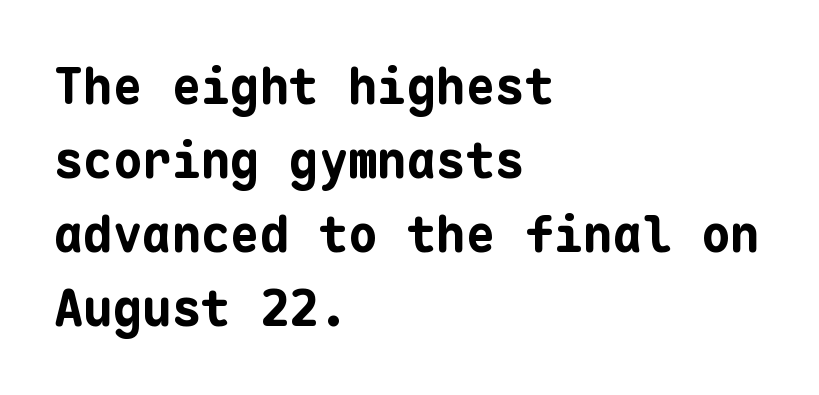
Q: Is the text bold? A: Yes.
Q: Is the text italic (slanted)? A: No, it is upright.
Q: Is the typeface a serif or a sans-serif typeface? A: Sans-serif.
Q: Is the text underlined? A: No.
Q: How is the paragraph aligned? A: Left-aligned.
Q: Is the spacing between letters normal or unusually wide? A: Normal.
Q: Is the spacing between lines tight, normal or loose? A: Normal.
Q: Width (condensed, normal, or wide)? A: Normal.
Q: Stroke contrast? A: Low.
Q: x-height? A: Medium.
Q: Monospaced? A: Yes.
